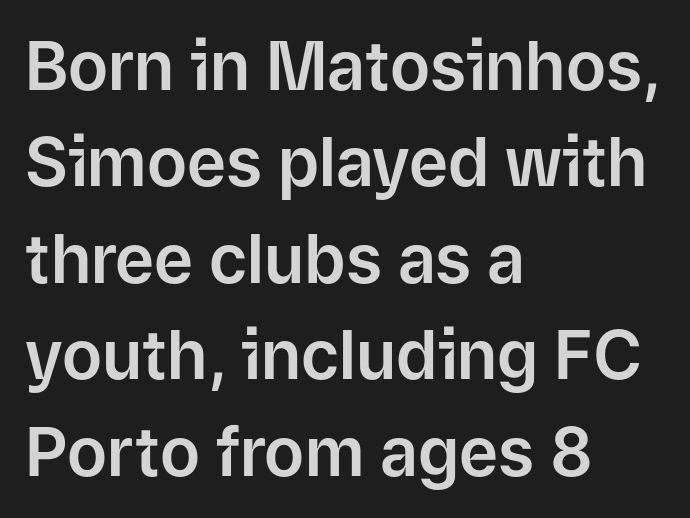
{"serif": "no", "italic": "no", "width": "normal", "stroke_contrast": "low", "x_height": "medium", "monospaced": "no", "underline": "no", "align": "left", "line_spacing": "normal", "line_spacing_ratio": 1.44, "letter_spacing": "normal", "letter_spacing_em": 0.0, "glyph_px": 67}
